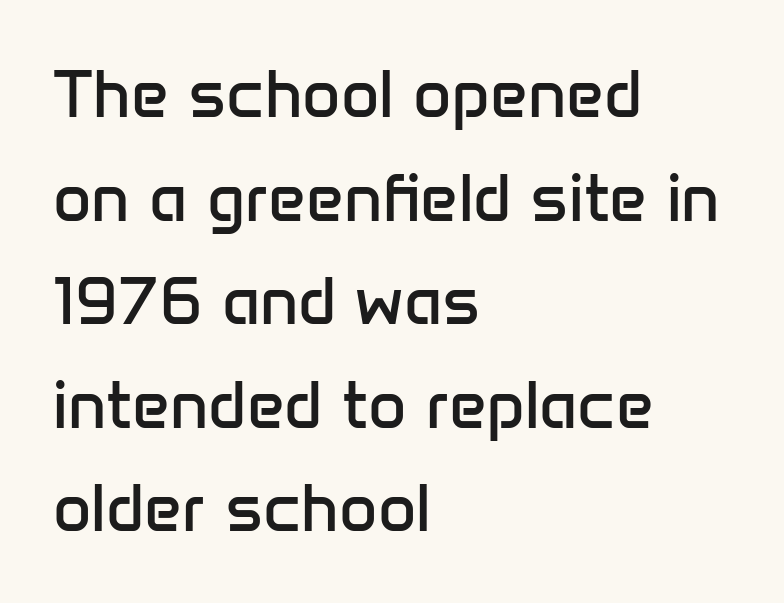
The image shows 66 px regular-weight sans-serif type, upright; set left-aligned, normal line spacing (1.57x), normal letter spacing, not underlined; low stroke contrast and a medium x-height.
